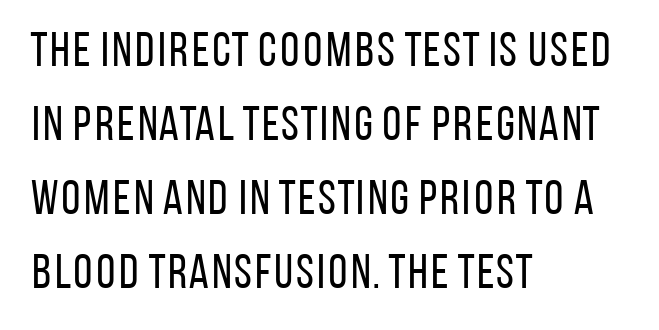
{"serif": "no", "italic": "no", "bold": "no", "weight": "regular", "width": "condensed", "stroke_contrast": "low", "x_height": "large", "monospaced": "no", "underline": "no", "align": "left", "line_spacing": "normal", "line_spacing_ratio": 1.54, "letter_spacing": "normal", "letter_spacing_em": 0.0, "glyph_px": 48}
